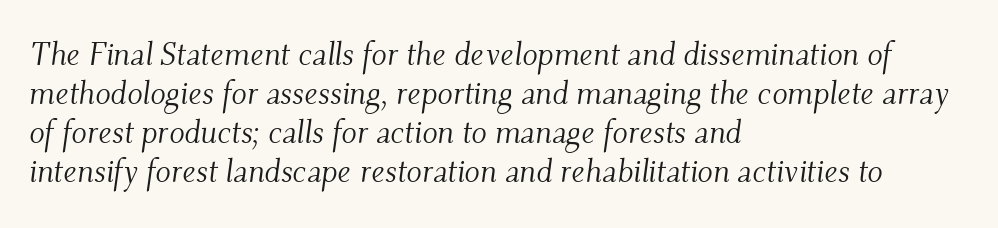
Nothing unusual about the tracking: characters are spaced as the font intends. The gap between lines stays unmarked. Looking at the ascenders, they clearly lean. The rendering shows small feet on the letterforms — a serif design. Stem width sits at or under what a default text font uses.
